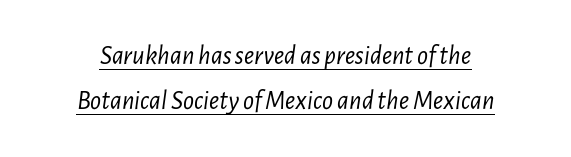
Q: Is the text bold? A: No.
Q: Is the text italic (slanted)? A: Yes, it leans right by about 7 degrees.
Q: Is the text underlined? A: Yes.
Q: Is the spacing between letters normal or unusually wide? A: Normal.
Q: Is the spacing between lines tight, normal or loose? A: Normal.
